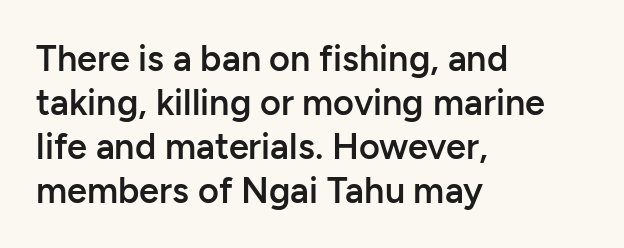
The image shows 36 px semibold sans-serif type, upright; set left-aligned, line spacing 1.22x, normal letter spacing, not underlined; low stroke contrast and a medium x-height.
